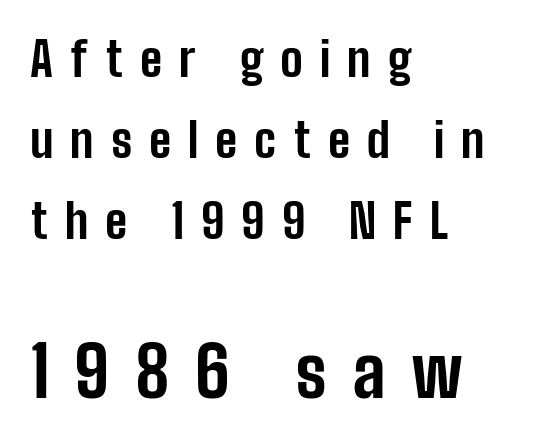
The image shows 70 px bold, condensed sans-serif type, upright; set left-aligned, line spacing 1.72x, unusually wide letter spacing (+0.36 em), not underlined; the second (bottom) block is 1.49x larger; low stroke contrast and a medium x-height.
